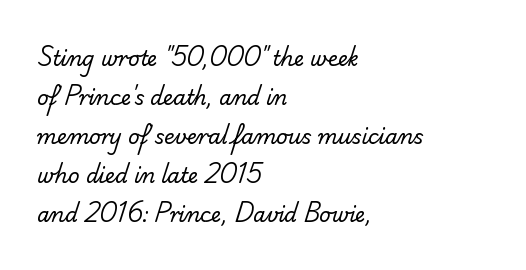
Between one letter and the next there's only the usual sliver of space. Nothing heavy about these letters — not bold at all. Quick note: underline off. In terms of leading, this rendering errs on the spacious side.
